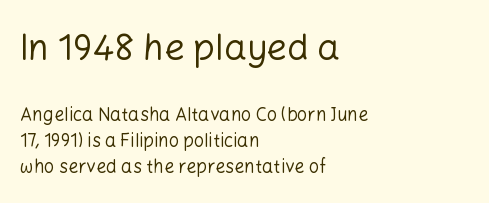
Q: Is the text bold? A: No.
Q: Is the text italic (slanted)? A: No, it is upright.
Q: Is the typeface a serif or a sans-serif typeface? A: Sans-serif.
Q: Is the text underlined? A: No.
Q: How is the paragraph aligned? A: Left-aligned.
Q: Is the spacing between letters normal or unusually wide? A: Normal.
Q: Is the spacing between lines tight, normal or loose? A: Normal.
Q: Which block of text is set in a larger size, the first (top) or the second (bottom)? A: The first (top) one.
Q: Width (condensed, normal, or wide)? A: Normal.
Q: Stroke contrast? A: Low.
Q: x-height? A: Medium.
Q: Monospaced? A: No.
